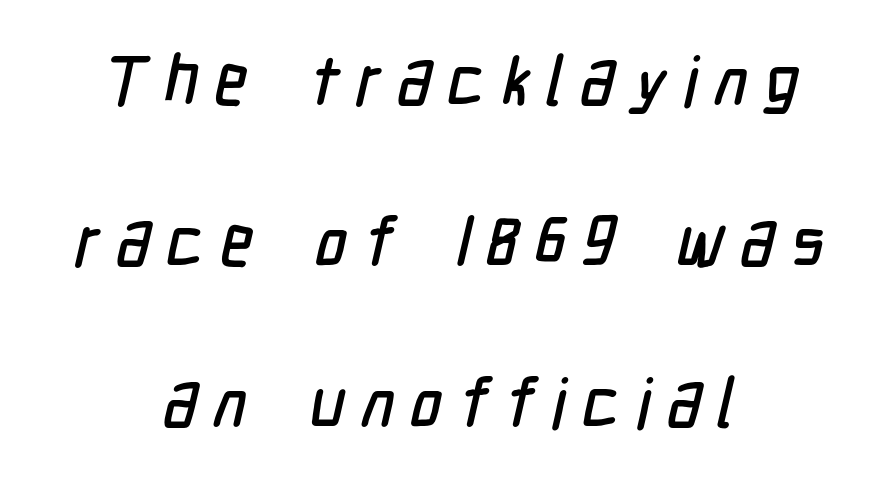
Q: Is the typeface a serif or a sans-serif typeface? A: Sans-serif.
Q: Is the text underlined? A: No.
Q: How is the paragraph aligned? A: Centered.
Q: Is the spacing between letters normal or unusually wide? A: Unusually wide.
Q: Is the spacing between lines tight, normal or loose? A: Loose.
Q: Width (condensed, normal, or wide)? A: Condensed.
Q: Stroke contrast? A: Low.
Q: x-height? A: Medium.
Q: Monospaced? A: No.
